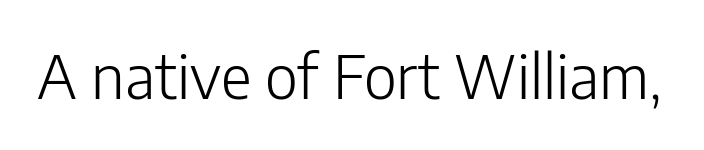
No extra ink here — the face is not bold. There is no visible air inserted between adjacent glyphs. The area under the type is left untouched. No feet cap the strokes, marking this as sans-serif type.
